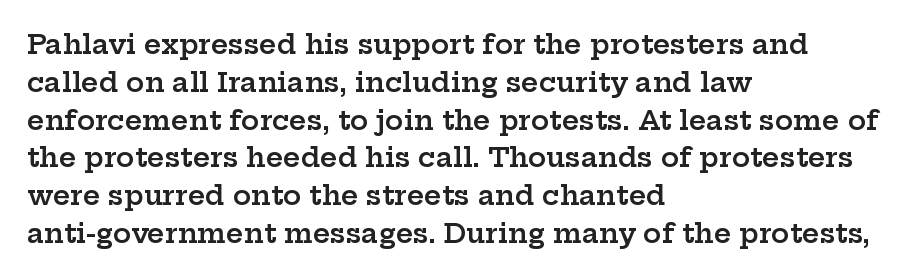
Short note: letters normally spaced. In terms of weight, the rendering is demibold, just under bold. Students, observe: this is what conventionally led text looks like. The typography opts for an upright posture over an oblique one. Each line starts at the same left margin while the right side varies. Check the space under the baseline: it is left empty.
